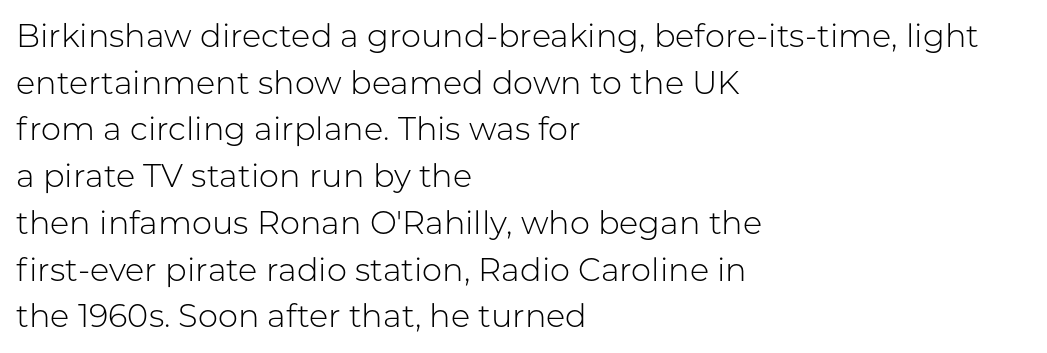
Note the varied advance widths — an 'i' is clearly narrower than an 'm'. One glance says typical: line gaps are just what's usual. The letters look calm and open, with moderate or lighter stems. The gaps between neighbouring characters are ordinary and unremarkable. This is sans-serif lettering, the kind often seen on screens and signage. Line starts are locked; line ends wander.
